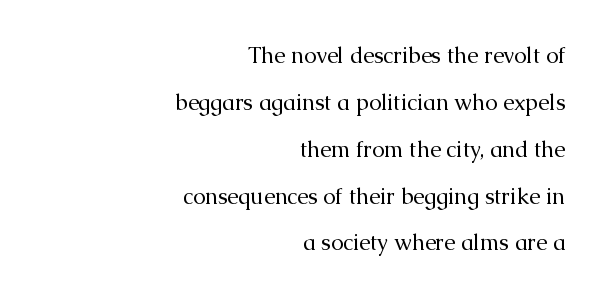
The image shows 22 px text type, upright; set right-aligned, loose line spacing (2.13x), normal letter spacing, not underlined.
